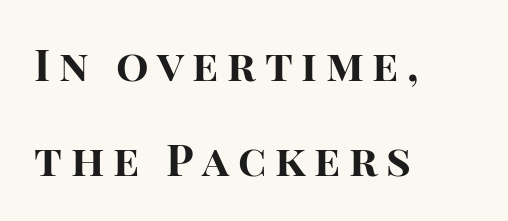
Q: Is the text bold? A: Yes.
Q: Is the text italic (slanted)? A: No, it is upright.
Q: Is the typeface a serif or a sans-serif typeface? A: Sans-serif.
Q: Is the text underlined? A: No.
Q: How is the paragraph aligned? A: Left-aligned.
Q: Is the spacing between letters normal or unusually wide? A: Unusually wide.
Q: Is the spacing between lines tight, normal or loose? A: Loose.
Q: Width (condensed, normal, or wide)? A: Normal.
Q: Stroke contrast? A: High.
Q: x-height? A: Large.
Q: Monospaced? A: No.
